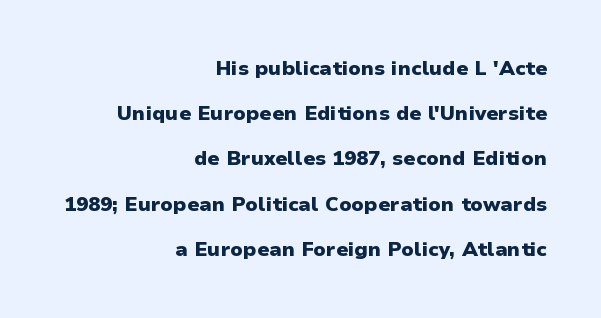
The image shows 20 px bold type, upright; set right-aligned, loose line spacing (2.26x), normal letter spacing, not underlined.
